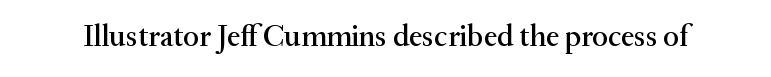
Q: Is the text italic (slanted)? A: No, it is upright.
Q: Is the typeface a serif or a sans-serif typeface? A: Serif.
Q: Is the text underlined? A: No.
Q: Is the spacing between letters normal or unusually wide? A: Normal.
Q: Width (condensed, normal, or wide)? A: Normal.
Q: Stroke contrast? A: Medium.
Q: x-height? A: Small.
Q: Monospaced? A: No.
